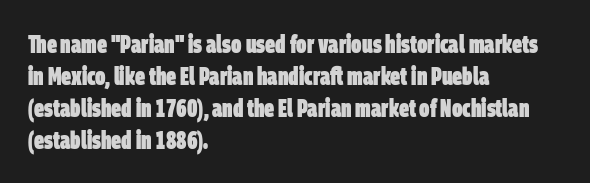
The image shows 25 px bold type; set left-aligned, normal line spacing (1.28x), normal letter spacing, not underlined.
